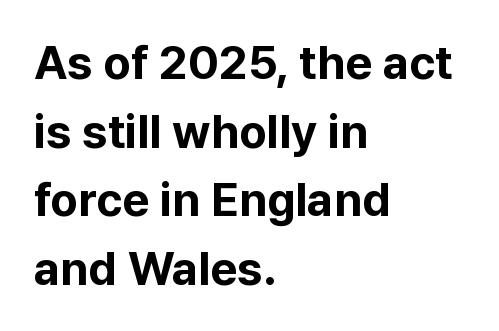
Q: Is the text bold? A: Yes.
Q: Is the text italic (slanted)? A: No, it is upright.
Q: Is the typeface a serif or a sans-serif typeface? A: Sans-serif.
Q: Is the text underlined? A: No.
Q: How is the paragraph aligned? A: Left-aligned.
Q: Is the spacing between letters normal or unusually wide? A: Normal.
Q: Is the spacing between lines tight, normal or loose? A: Normal.
Q: Width (condensed, normal, or wide)? A: Normal.
Q: Stroke contrast? A: Low.
Q: x-height? A: Medium.
Q: Monospaced? A: No.
